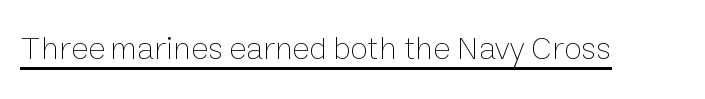
Note the varied advance widths — an 'i' is clearly narrower than an 'm'. Each line of the rendering has a horizontal stroke beneath the glyphs. The font's upright variant was chosen for this text. Is the type heavy? It reads as light-to-regular instead. The letters sit at their default tracking, neither squeezed nor spread.
